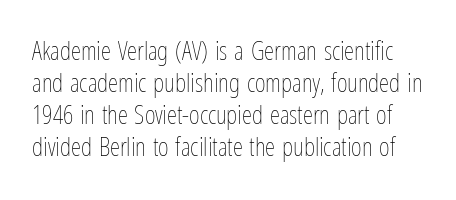
{"italic": "no", "bold": "no", "underline": "no", "line_spacing_ratio": 1.23, "letter_spacing": "normal", "letter_spacing_em": 0.0, "glyph_px": 26}
